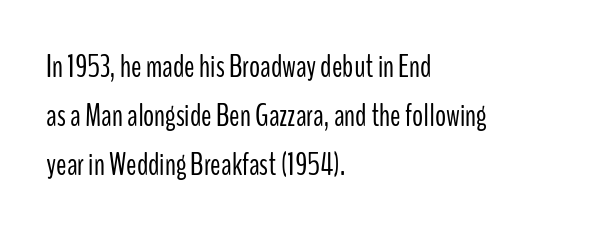
The image shows 31 px light, condensed sans-serif type, upright; set left-aligned, normal line spacing (1.58x), normal letter spacing, not underlined; low stroke contrast and a medium x-height.
